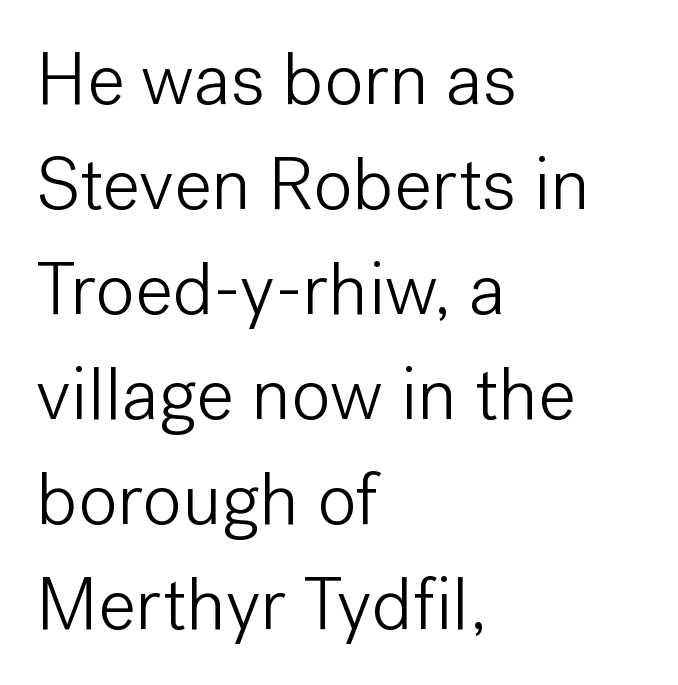
{"serif": "no", "italic": "no", "bold": "no", "weight": "light", "width": "normal", "stroke_contrast": "low", "x_height": "medium", "monospaced": "no", "underline": "no", "align": "left", "line_spacing": "normal", "line_spacing_ratio": 1.42, "letter_spacing": "normal", "letter_spacing_em": 0.0, "glyph_px": 74}
